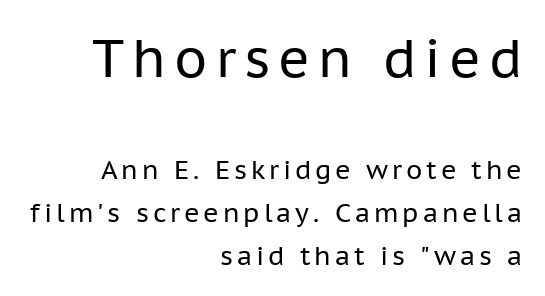
Heaviness? Minimal to ordinary, like unemphasized prose. The letters advance in unequal steps, a hallmark of proportional type. The paragraph shown leans on its right margin. Rows of type keep a routine distance in the vertical direction.
